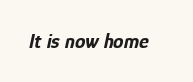
{"italic": "yes", "lean": "right", "slant_degrees": 12, "bold": "yes", "underline": "no", "letter_spacing": "normal", "letter_spacing_em": 0.0, "glyph_px": 21}
